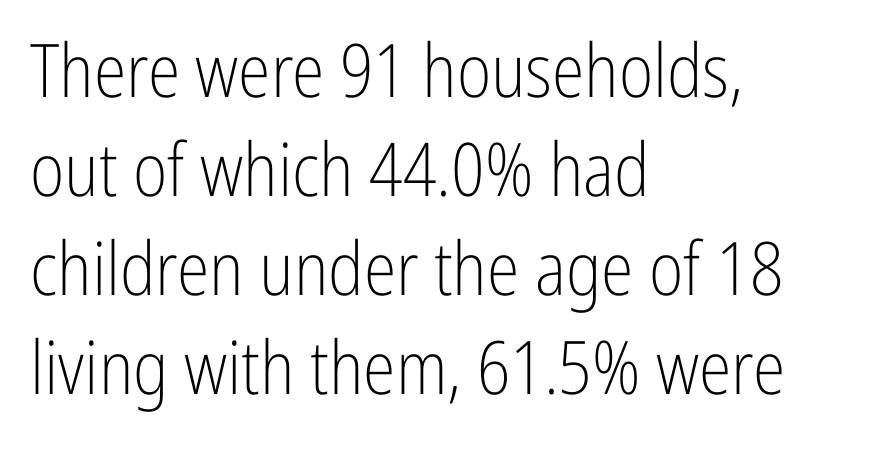
Q: Is the text bold? A: No.
Q: Is the text italic (slanted)? A: No, it is upright.
Q: Is the typeface a serif or a sans-serif typeface? A: Sans-serif.
Q: Is the text underlined? A: No.
Q: How is the paragraph aligned? A: Left-aligned.
Q: Is the spacing between letters normal or unusually wide? A: Normal.
Q: Is the spacing between lines tight, normal or loose? A: Normal.
Q: Width (condensed, normal, or wide)? A: Condensed.
Q: Stroke contrast? A: Low.
Q: x-height? A: Medium.
Q: Monospaced? A: No.
